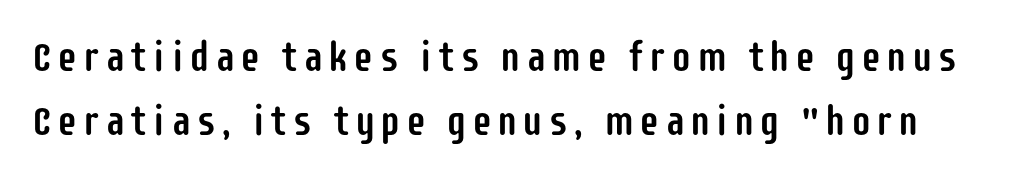
These lines sit exactly where default settings would place them. This rendering employs a face without finishing strokes, i.e., a sans-serif. The specimen reads as upright at a glance. Think of a printed novel: that variable character pitch is what you see here.
